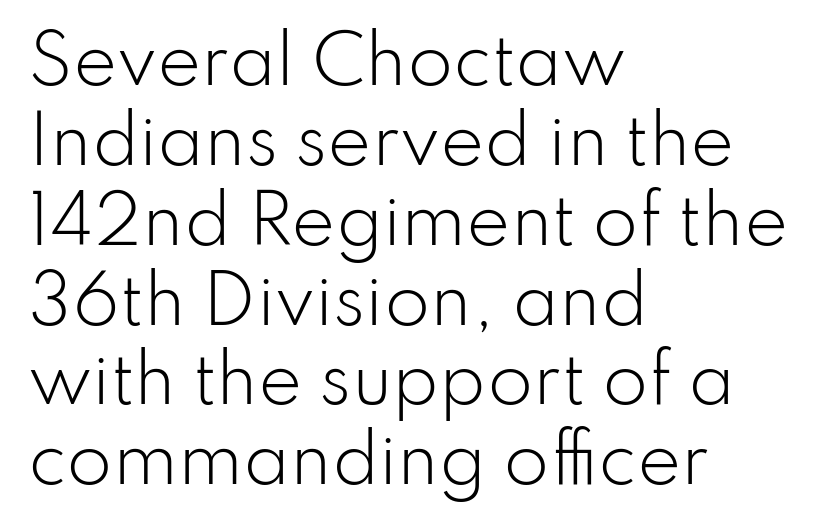
The image shows 66 px light sans-serif type, upright; set left-aligned, line spacing 1.21x, normal letter spacing, not underlined; low stroke contrast and a small x-height.
